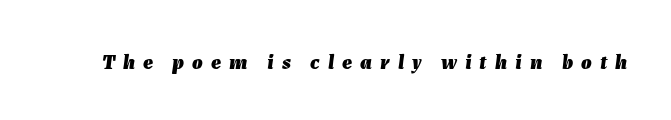
The image shows 21 px bold type, italic (leaning right); set unusually wide letter spacing (+0.38 em), not underlined.
